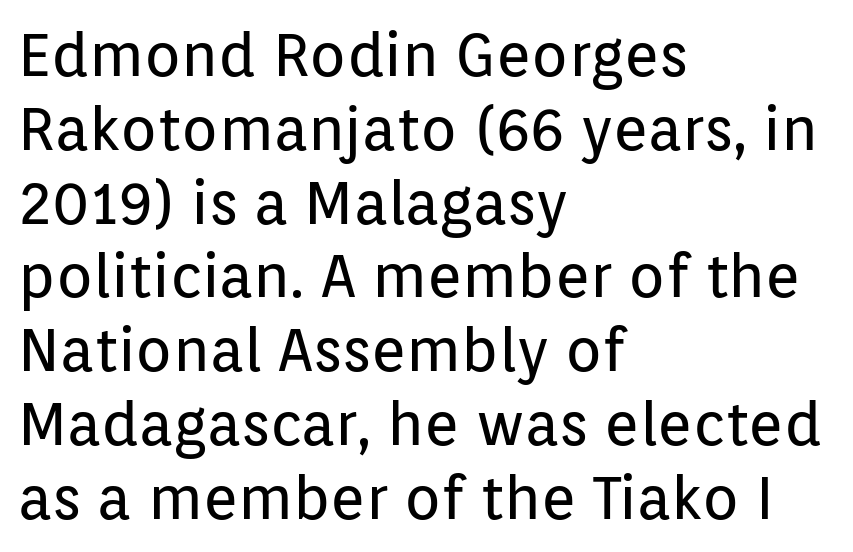
{"serif": "no", "italic": "no", "bold": "no", "weight": "regular", "width": "normal", "stroke_contrast": "low", "x_height": "medium", "monospaced": "no", "underline": "no", "align": "left", "line_spacing_ratio": 1.23, "letter_spacing": "normal", "letter_spacing_em": 0.0, "glyph_px": 60}
